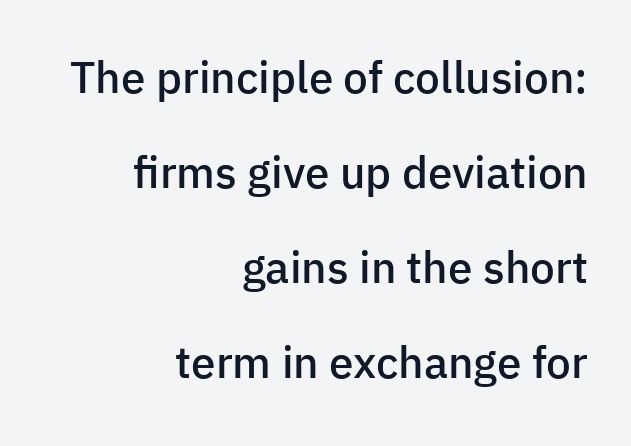
Ordinary non-slanted type is in use. Compared with typical paragraphs, the rows here are farther apart. Note the varied advance widths — an 'i' is clearly narrower than an 'm'. The face used here is a sans, in the tradition of grotesques and geometrics. Any mark beneath the type? The region is blank. In terms of letterspacing, this is plain default setting.
